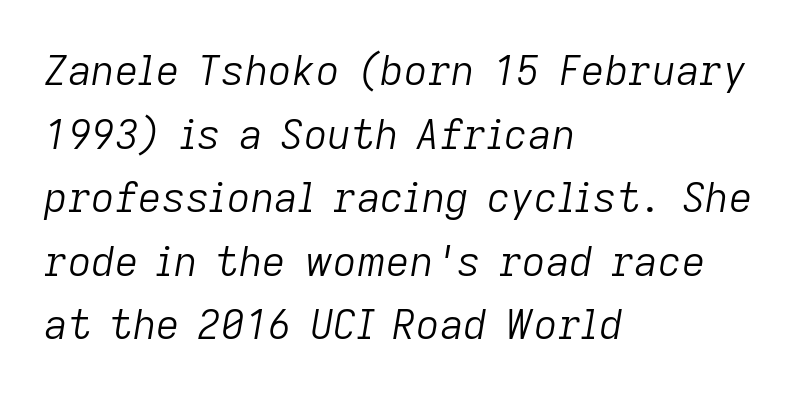
{"italic": "yes", "lean": "right", "slant_degrees": 9, "bold": "no", "weight": "light", "width": "normal", "stroke_contrast": "low", "x_height": "medium", "monospaced": "no", "underline": "no", "align": "left", "line_spacing": "normal", "line_spacing_ratio": 1.55, "letter_spacing": "normal", "letter_spacing_em": 0.0, "glyph_px": 41}
